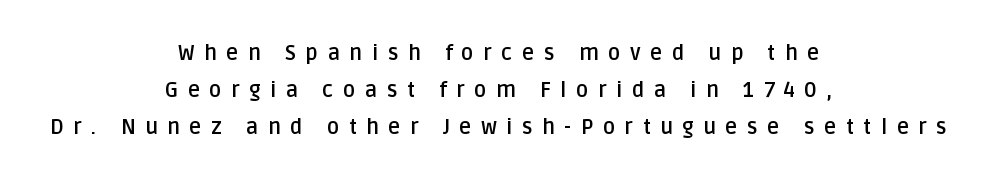
{"italic": "no", "bold": "yes", "underline": "no", "align": "center", "line_spacing_ratio": 1.77, "letter_spacing": "wide", "letter_spacing_em": 0.45, "glyph_px": 21}
